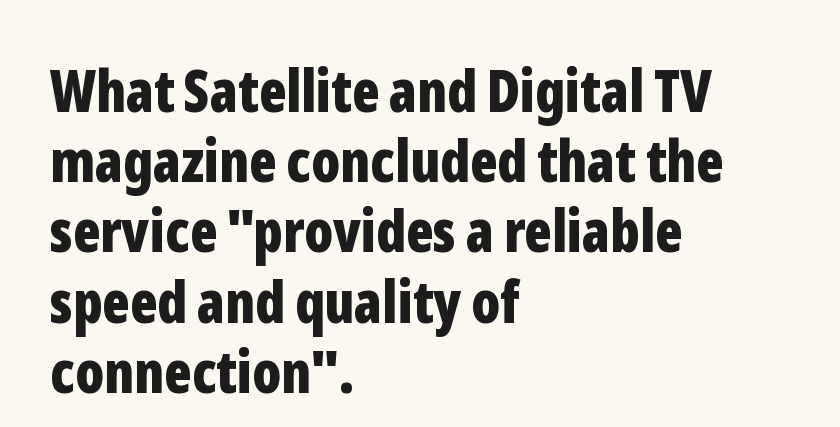
Q: Is the text bold? A: Yes.
Q: Is the text italic (slanted)? A: No, it is upright.
Q: Is the typeface a serif or a sans-serif typeface? A: Sans-serif.
Q: Is the text underlined? A: No.
Q: How is the paragraph aligned? A: Left-aligned.
Q: Is the spacing between letters normal or unusually wide? A: Normal.
Q: Width (condensed, normal, or wide)? A: Condensed.
Q: Stroke contrast? A: Low.
Q: x-height? A: Medium.
Q: Monospaced? A: No.
